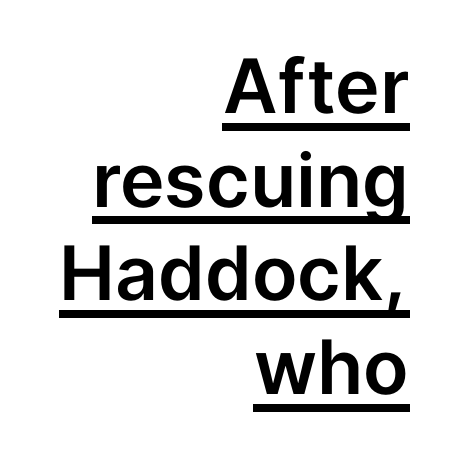
{"serif": "no", "italic": "no", "width": "normal", "stroke_contrast": "low", "x_height": "medium", "monospaced": "no", "underline": "yes", "align": "right", "line_spacing": "normal", "line_spacing_ratio": 1.25, "letter_spacing": "normal", "letter_spacing_em": 0.0, "glyph_px": 75}
